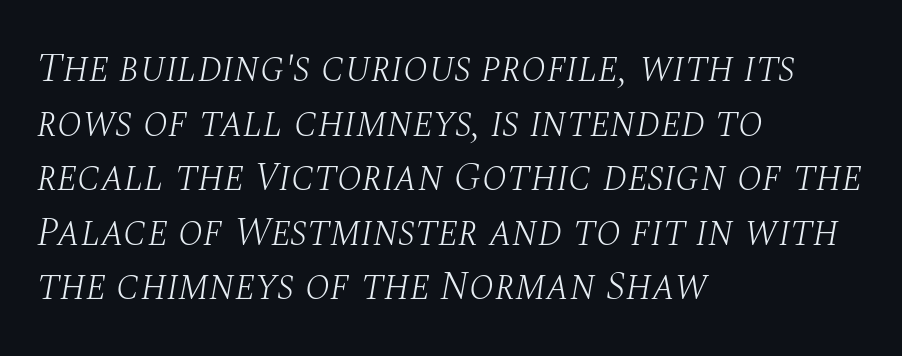
{"serif": "yes", "italic": "yes", "lean": "right", "slant_degrees": 10, "bold": "no", "weight": "light", "width": "normal", "stroke_contrast": "medium", "x_height": "large", "monospaced": "no", "underline": "no", "align": "left", "line_spacing": "normal", "line_spacing_ratio": 1.33, "letter_spacing": "normal", "letter_spacing_em": 0.0, "glyph_px": 41}
